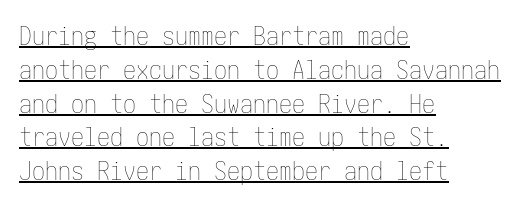
Upright lettering throughout. You can see a thin bar hugging the bottom of the glyphs. The rows are spaced the way most documents space them. This reads as an unemphasized weight, regular at the heaviest.
